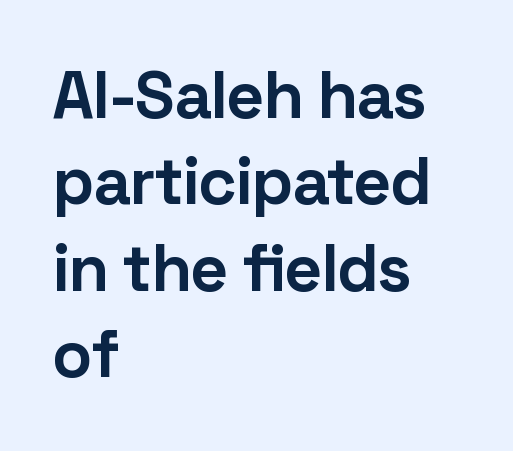
The image shows 66 px bold sans-serif type, upright; set left-aligned, normal line spacing (1.31x), normal letter spacing, not underlined; low stroke contrast and a medium x-height.
